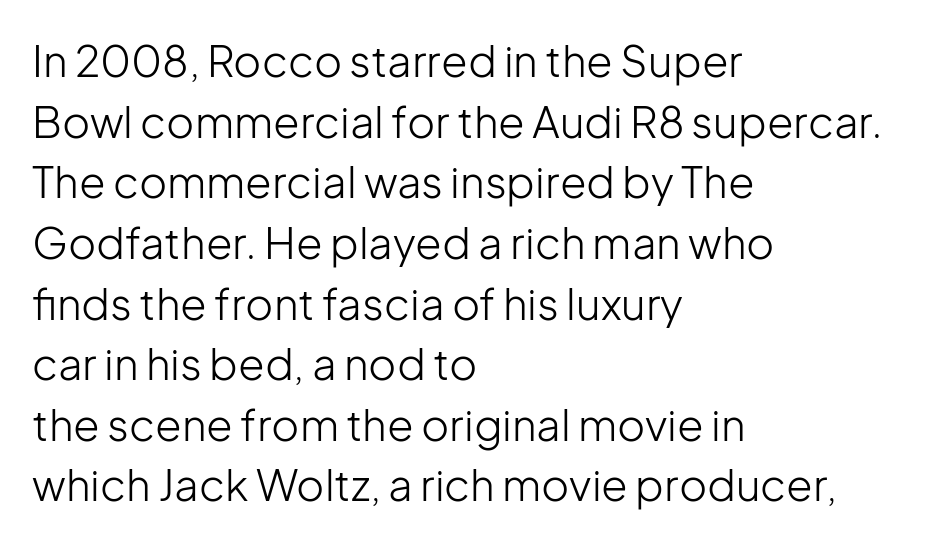
{"serif": "no", "italic": "no", "bold": "no", "weight": "light", "width": "normal", "stroke_contrast": "low", "x_height": "medium", "monospaced": "no", "underline": "no", "align": "left", "line_spacing": "normal", "line_spacing_ratio": 1.41, "letter_spacing": "normal", "letter_spacing_em": 0.0, "glyph_px": 43}
